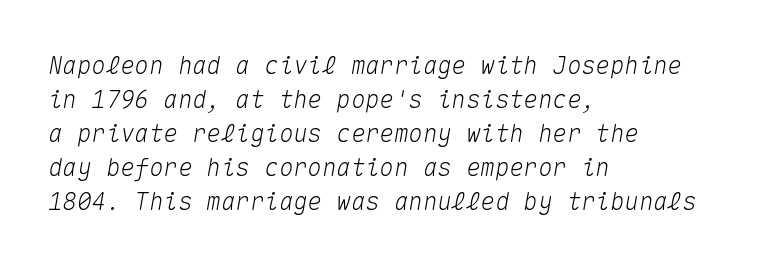
The paragraph shown leans on its left margin. The line texture is even and compact thanks to regular tracking. Plain, unruled lines of type. The lines sit at an ordinary, default distance from one another.
